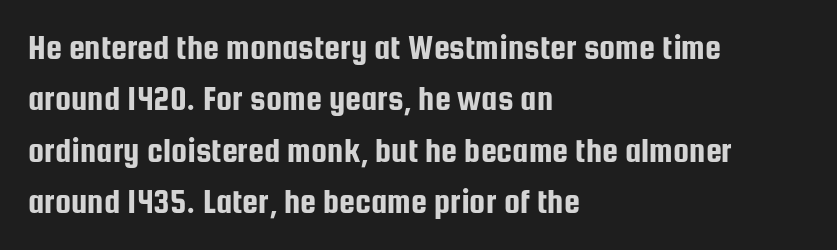
Students, note that the glyphs here touch the page at normal intervals. No feet cap the strokes, marking this as sans-serif type. Horizontally, the lines are justified to the leading edge only. Evenly set lines give the paragraph a standard silhouette. Honestly, there is no underline to notice here at all.
